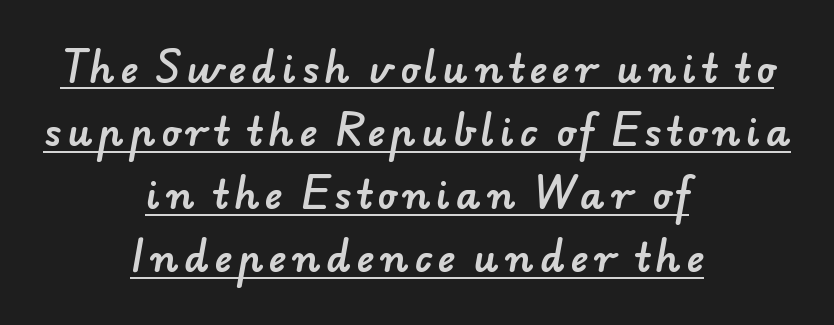
Regular leading. No feet cap the strokes, marking this as sans-serif type. Think of a printed novel: that variable character pitch is what you see here. These characters rest on top of a visible drawn line.
